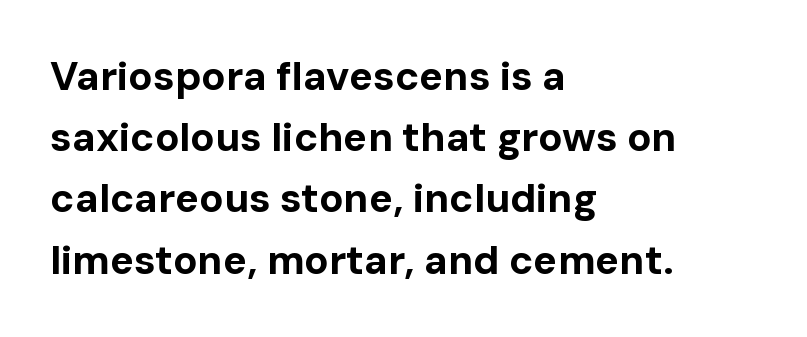
{"serif": "no", "italic": "no", "bold": "yes", "weight": "bold", "width": "normal", "stroke_contrast": "low", "x_height": "medium", "monospaced": "no", "underline": "no", "align": "left", "line_spacing": "normal", "line_spacing_ratio": 1.53, "letter_spacing": "normal", "letter_spacing_em": 0.0, "glyph_px": 40}
